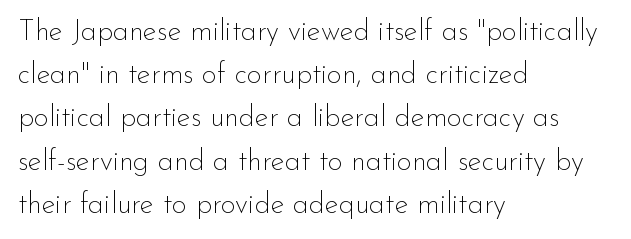
{"serif": "no", "italic": "no", "bold": "no", "weight": "thin", "width": "normal", "stroke_contrast": "low", "x_height": "small", "monospaced": "no", "underline": "no", "align": "left", "line_spacing": "normal", "line_spacing_ratio": 1.49, "letter_spacing": "normal", "letter_spacing_em": 0.0, "glyph_px": 29}
